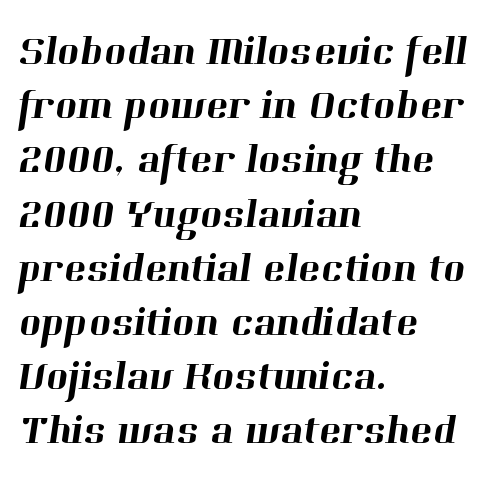
The image shows 42 px serif type; set left-aligned, normal line spacing (1.29x), normal letter spacing, not underlined; high stroke contrast and a medium x-height.
